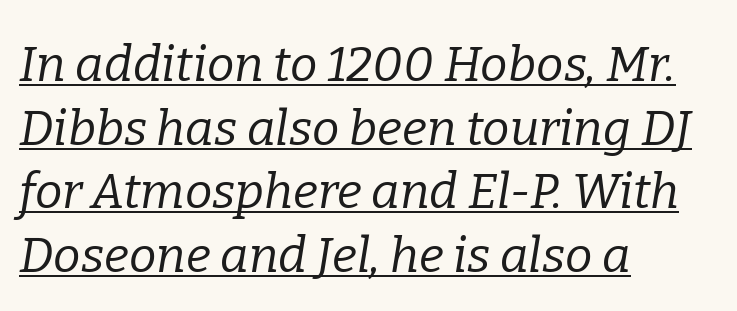
The image shows 49 px regular-weight serif type, italic (leaning right); set left-aligned, normal line spacing (1.3x), normal letter spacing, underlined; low stroke contrast and a medium x-height.
